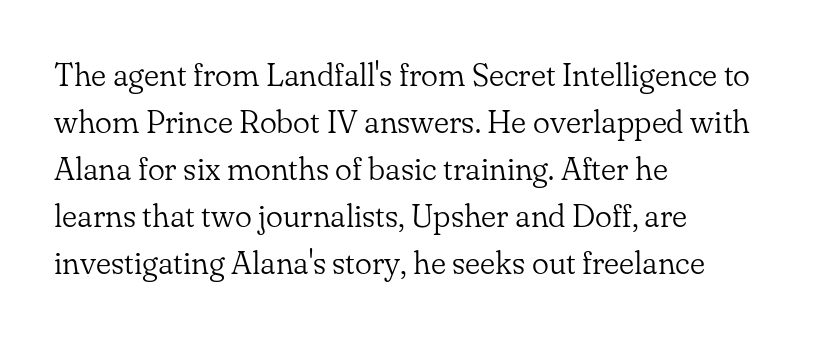
Q: Is the text bold? A: No.
Q: Is the text italic (slanted)? A: No, it is upright.
Q: Is the typeface a serif or a sans-serif typeface? A: Serif.
Q: Is the text underlined? A: No.
Q: How is the paragraph aligned? A: Left-aligned.
Q: Is the spacing between letters normal or unusually wide? A: Normal.
Q: Is the spacing between lines tight, normal or loose? A: Normal.
Q: Width (condensed, normal, or wide)? A: Normal.
Q: Stroke contrast? A: Low.
Q: x-height? A: Small.
Q: Monospaced? A: No.
